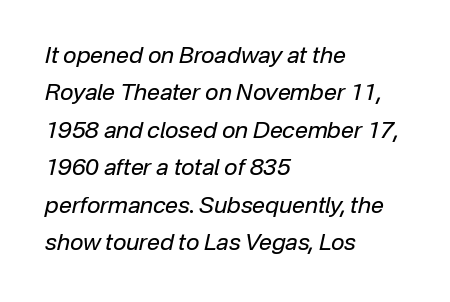
This sample is left-justified, so line endings fall wherever the words run out. The foot of each line stays bare and open. What's the leading like? Ordinary, nothing unusual. These lines were composed using italics. Honestly, the letter spacing is just normal — you wouldn't notice it.
